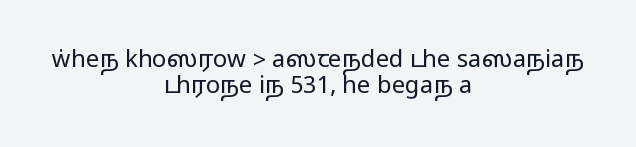
{"italic": "no", "underline": "no", "align": "center", "line_spacing": "tight", "line_spacing_ratio": 1.07, "letter_spacing": "normal", "letter_spacing_em": 0.0, "glyph_px": 24}
